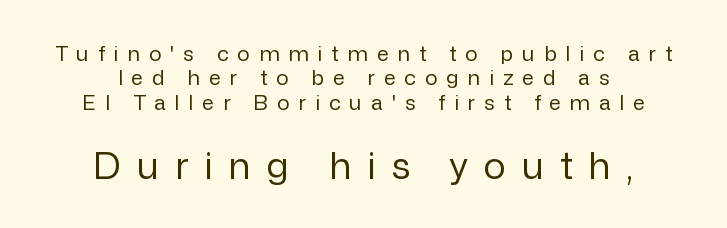
Q: Is the text bold? A: No.
Q: Is the text italic (slanted)? A: No, it is upright.
Q: Is the typeface a serif or a sans-serif typeface? A: Sans-serif.
Q: Is the text underlined? A: No.
Q: How is the paragraph aligned? A: Centered.
Q: Is the spacing between letters normal or unusually wide? A: Unusually wide.
Q: Which block of text is set in a larger size, the first (top) or the second (bottom)? A: The second (bottom) one.
Q: Width (condensed, normal, or wide)? A: Normal.
Q: Stroke contrast? A: Low.
Q: x-height? A: Medium.
Q: Monospaced? A: No.
